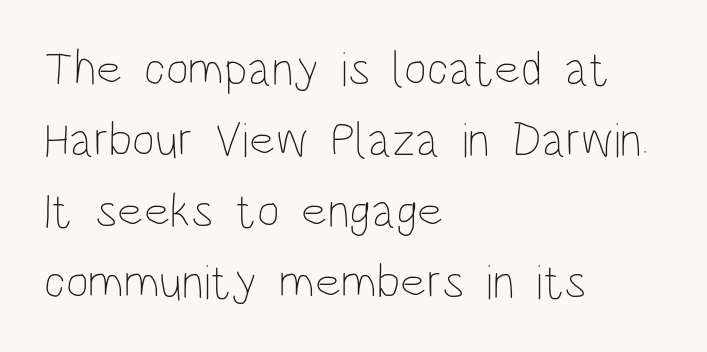
{"italic": "no", "bold": "no", "weight": "thin", "width": "condensed", "stroke_contrast": "low", "x_height": "large", "monospaced": "no", "underline": "no", "align": "left", "line_spacing": "normal", "line_spacing_ratio": 1.45, "letter_spacing": "normal", "letter_spacing_em": 0.0, "glyph_px": 49}
